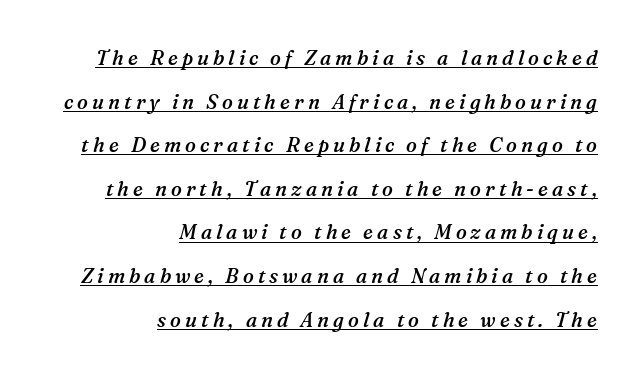
Notice the wide empty band between every row — that's loose leading. The text block is weighted toward the right margin, trailing off unevenly leftward. The sample has been set in demibold, a notch under bold. Between one letter and the next there's a generous, obvious gap. Notice how a bar underscores the lettering throughout. Every character sits at an angle, as italics do.
